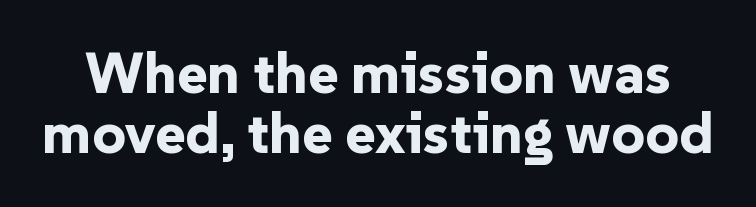
Plain, unruled lines of type. This is heavy type, rendered in bold. Regarding leading, the lines here are crowded together. Nothing unusual about the tracking: characters are spaced as the font intends.
